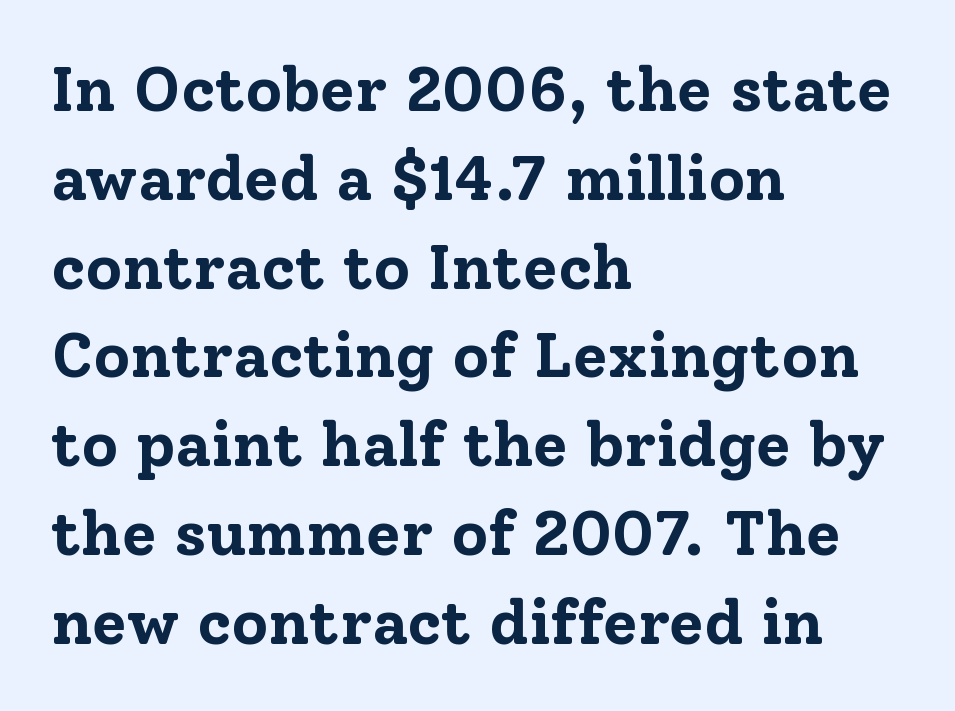
{"serif": "yes", "italic": "no", "bold": "yes", "weight": "bold", "width": "normal", "stroke_contrast": "low", "x_height": "medium", "monospaced": "no", "underline": "no", "align": "left", "line_spacing": "normal", "line_spacing_ratio": 1.41, "letter_spacing": "normal", "letter_spacing_em": 0.0, "glyph_px": 63}
